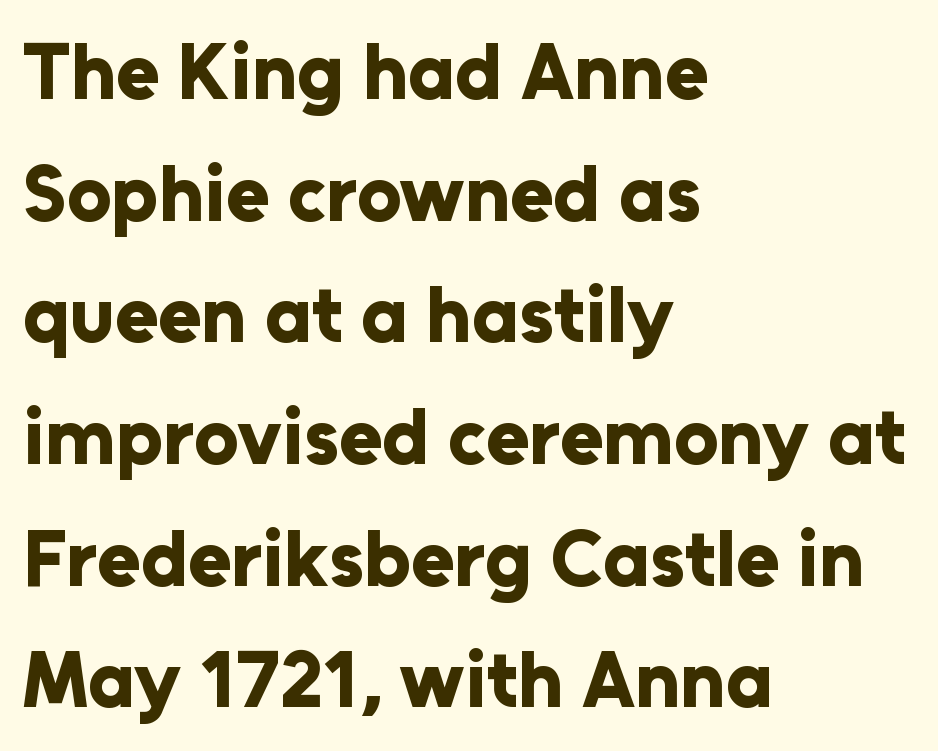
The line-height multiplier appears to be the usual default. Summary of weight: heavy, a full bold. Designer's note — italics off, roman on. The passage shown is typeset with a sans-serif family. The face used here is rendered with its standard letterfit.
